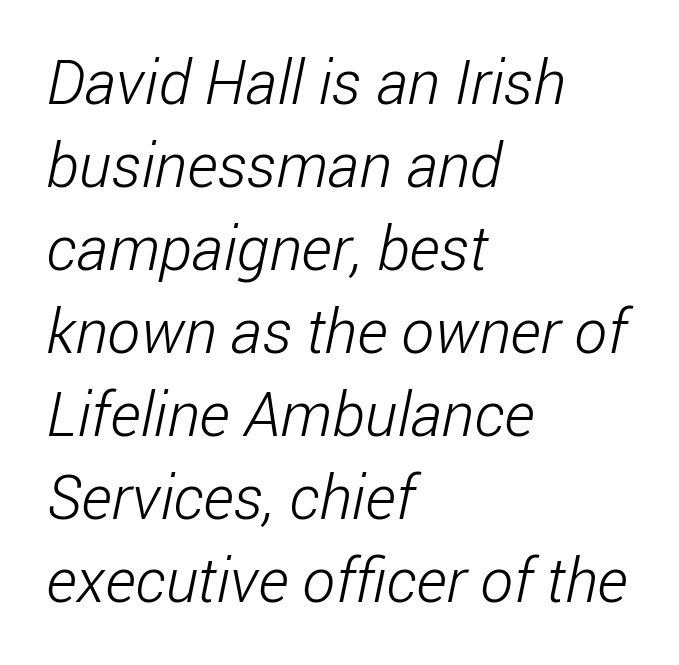
{"serif": "no", "bold": "no", "weight": "light", "width": "condensed", "stroke_contrast": "low", "x_height": "medium", "monospaced": "no", "underline": "no", "align": "left", "line_spacing": "normal", "line_spacing_ratio": 1.34, "letter_spacing": "normal", "letter_spacing_em": 0.0, "glyph_px": 62}
